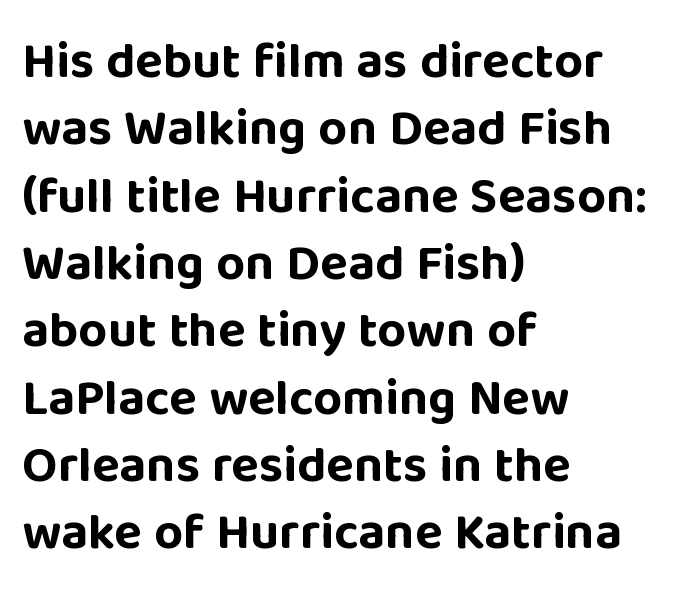
Q: Is the text bold? A: Yes.
Q: Is the text italic (slanted)? A: No, it is upright.
Q: Is the typeface a serif or a sans-serif typeface? A: Sans-serif.
Q: Is the text underlined? A: No.
Q: How is the paragraph aligned? A: Left-aligned.
Q: Is the spacing between letters normal or unusually wide? A: Normal.
Q: Is the spacing between lines tight, normal or loose? A: Normal.
Q: Width (condensed, normal, or wide)? A: Normal.
Q: Stroke contrast? A: Low.
Q: x-height? A: Large.
Q: Monospaced? A: No.
